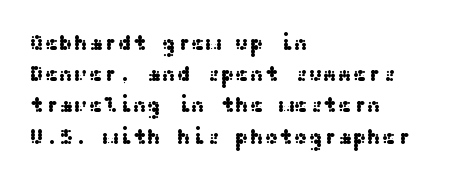
The image shows 22 px text type, upright; set left-aligned, normal line spacing (1.42x), normal letter spacing, not underlined.
